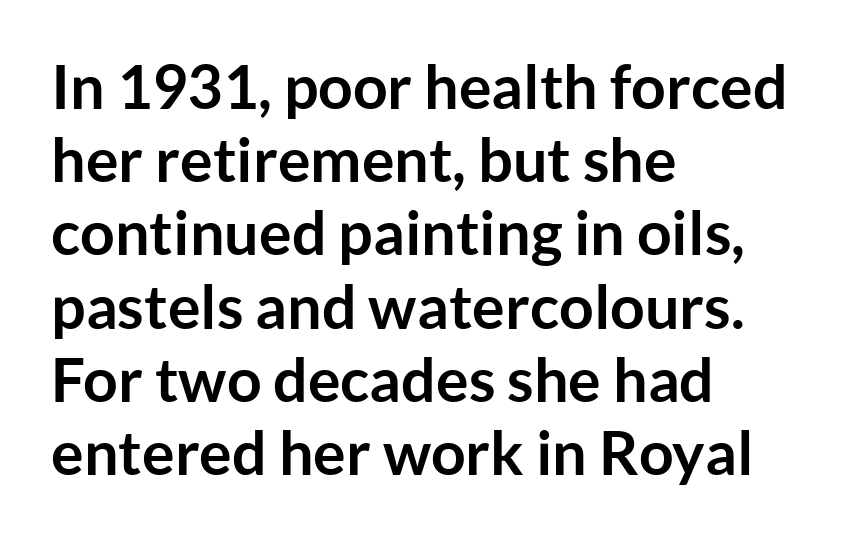
The image shows 61 px semibold sans-serif type, upright; set left-aligned, line spacing 1.2x, normal letter spacing, not underlined; low stroke contrast and a medium x-height.
